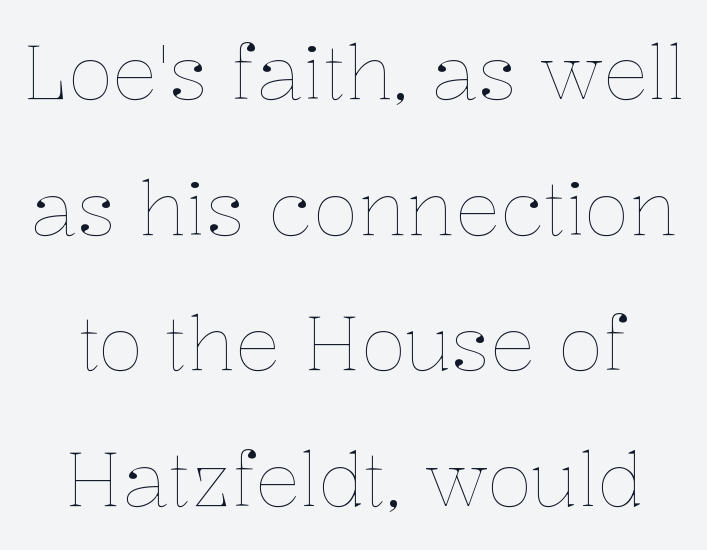
{"italic": "no", "bold": "no", "weight": "thin", "width": "normal", "stroke_contrast": "low", "x_height": "medium", "monospaced": "no", "underline": "no", "line_spacing_ratio": 1.81, "letter_spacing": "normal", "letter_spacing_em": 0.0, "glyph_px": 75}
